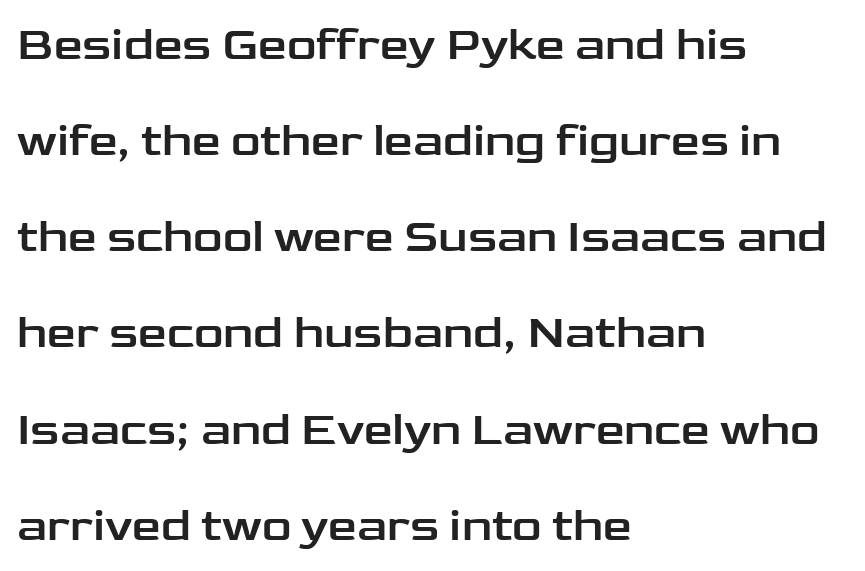
Q: Is the text italic (slanted)? A: No, it is upright.
Q: Is the typeface a serif or a sans-serif typeface? A: Sans-serif.
Q: Is the text underlined? A: No.
Q: How is the paragraph aligned? A: Left-aligned.
Q: Is the spacing between letters normal or unusually wide? A: Normal.
Q: Is the spacing between lines tight, normal or loose? A: Loose.
Q: Width (condensed, normal, or wide)? A: Wide.
Q: Stroke contrast? A: Low.
Q: x-height? A: Medium.
Q: Monospaced? A: No.
